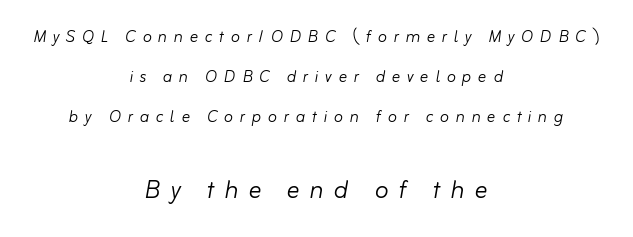
{"italic": "yes", "lean": "right", "slant_degrees": 10, "bold": "no", "weight": "light", "width": "normal", "stroke_contrast": "low", "x_height": "small", "monospaced": "no", "underline": "no", "align": "center", "line_spacing": "loose", "line_spacing_ratio": 1.91, "letter_spacing": "wide", "letter_spacing_em": 0.31, "larger_block": "second", "size_ratio": 1.52, "glyph_px": 32}
